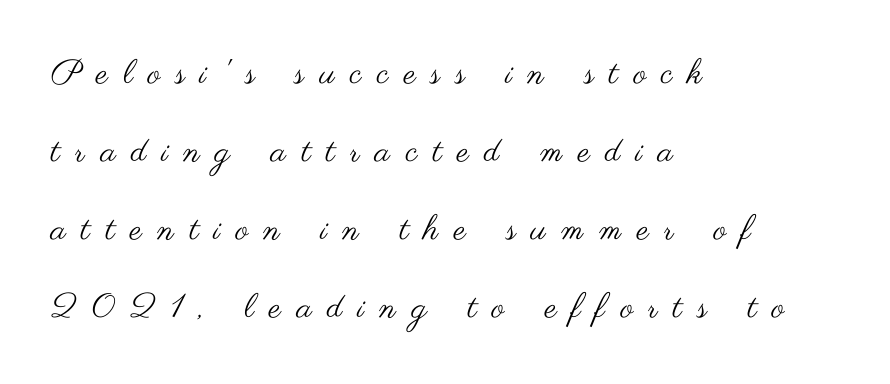
Beneath every word, the page is bare. Look at the tracking — it's clearly loosened, letters drifting apart. Regarding serifs, this sample does without them. This reads as an unemphasized weight, regular at the heaviest.
